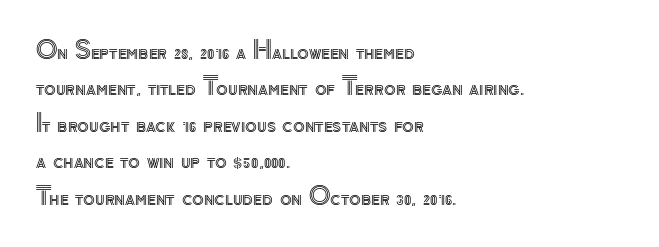
{"italic": "no", "underline": "no", "align": "left", "line_spacing": "normal", "line_spacing_ratio": 1.52, "letter_spacing": "normal", "letter_spacing_em": 0.0, "glyph_px": 24}
